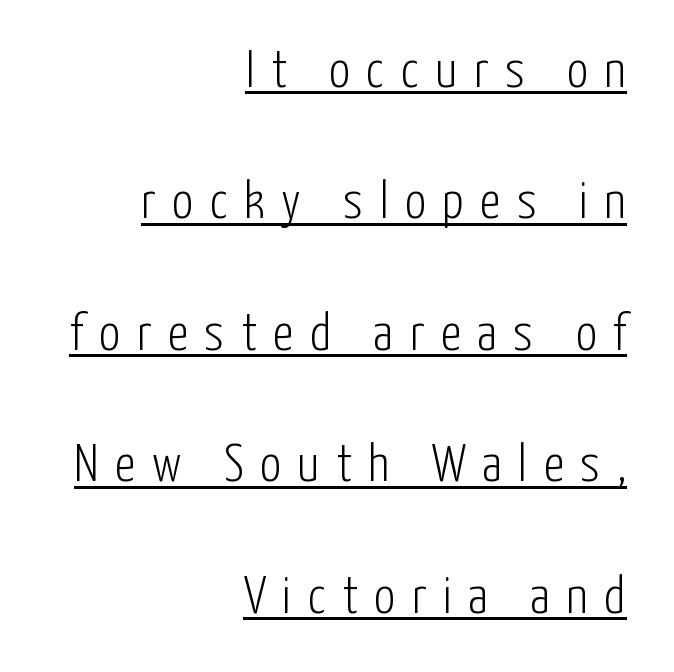
What decoration does the sample have? An underline. The typesetter chose a ragged-left arrangement here. Vertical strokes here are truly vertical. Spacing verdict: proportional, widths tailored to each character. Leading is clearly above the norm, producing a sparse column. The passage shown has open, widely tracked lettering throughout.
